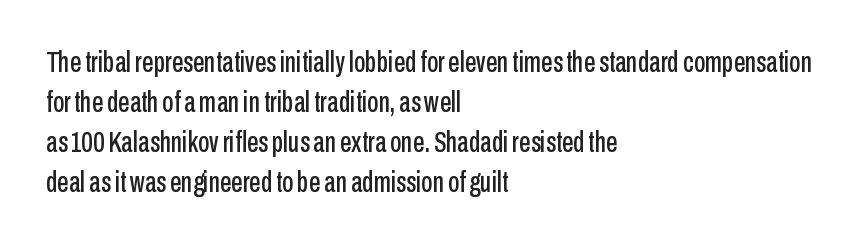
The image shows 29 px condensed sans-serif type, upright; set left-aligned, normal line spacing (1.38x), normal letter spacing, not underlined; low stroke contrast and a medium x-height.
